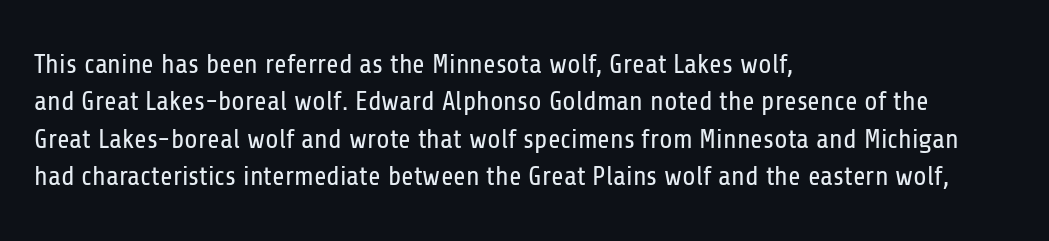
{"italic": "no", "bold": "no", "underline": "no", "align": "left", "line_spacing": "normal", "line_spacing_ratio": 1.38, "letter_spacing": "normal", "letter_spacing_em": 0.0, "glyph_px": 27}
